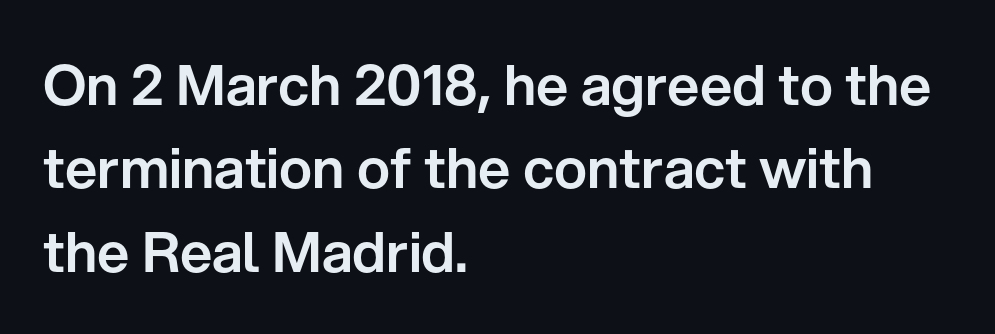
Q: Is the text italic (slanted)? A: No, it is upright.
Q: Is the typeface a serif or a sans-serif typeface? A: Sans-serif.
Q: Is the text underlined? A: No.
Q: How is the paragraph aligned? A: Left-aligned.
Q: Is the spacing between letters normal or unusually wide? A: Normal.
Q: Is the spacing between lines tight, normal or loose? A: Normal.
Q: Width (condensed, normal, or wide)? A: Normal.
Q: Stroke contrast? A: Low.
Q: x-height? A: Medium.
Q: Monospaced? A: No.
